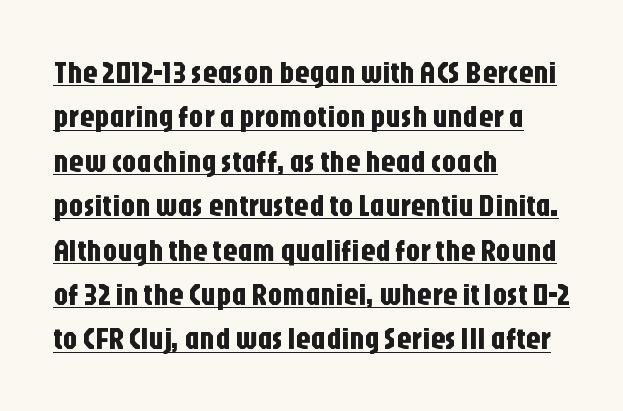
{"serif": "no", "italic": "no", "width": "condensed", "stroke_contrast": "low", "x_height": "large", "monospaced": "no", "underline": "yes", "align": "left", "line_spacing": "normal", "line_spacing_ratio": 1.48, "letter_spacing": "normal", "letter_spacing_em": 0.0, "glyph_px": 30}
